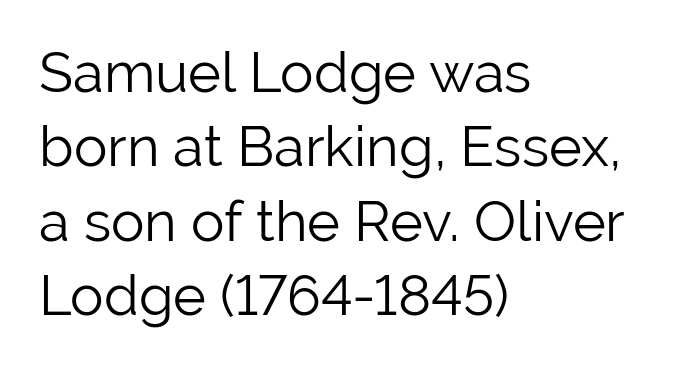
Q: Is the text bold? A: No.
Q: Is the text italic (slanted)? A: No, it is upright.
Q: Is the typeface a serif or a sans-serif typeface? A: Sans-serif.
Q: Is the text underlined? A: No.
Q: How is the paragraph aligned? A: Left-aligned.
Q: Is the spacing between letters normal or unusually wide? A: Normal.
Q: Is the spacing between lines tight, normal or loose? A: Normal.
Q: Width (condensed, normal, or wide)? A: Normal.
Q: Stroke contrast? A: Low.
Q: x-height? A: Medium.
Q: Monospaced? A: No.
